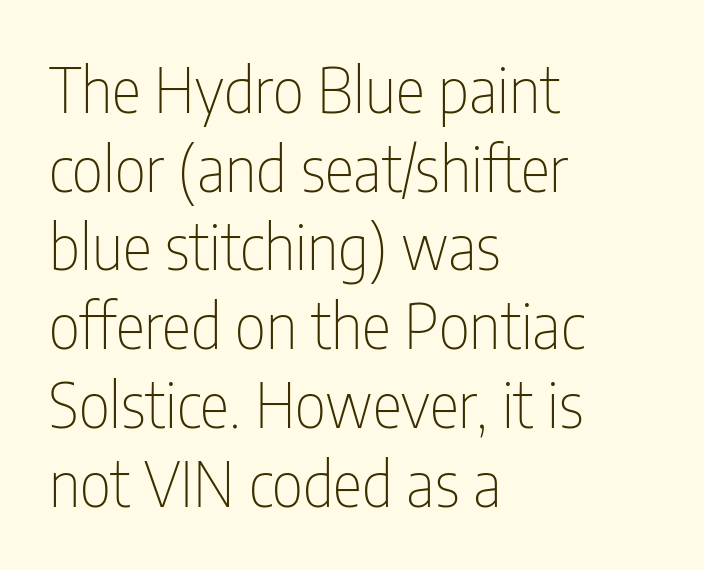
The image shows 62 px thin, condensed sans-serif type, upright; set left-aligned, normal line spacing (1.27x), normal letter spacing, not underlined; low stroke contrast and a medium x-height.
